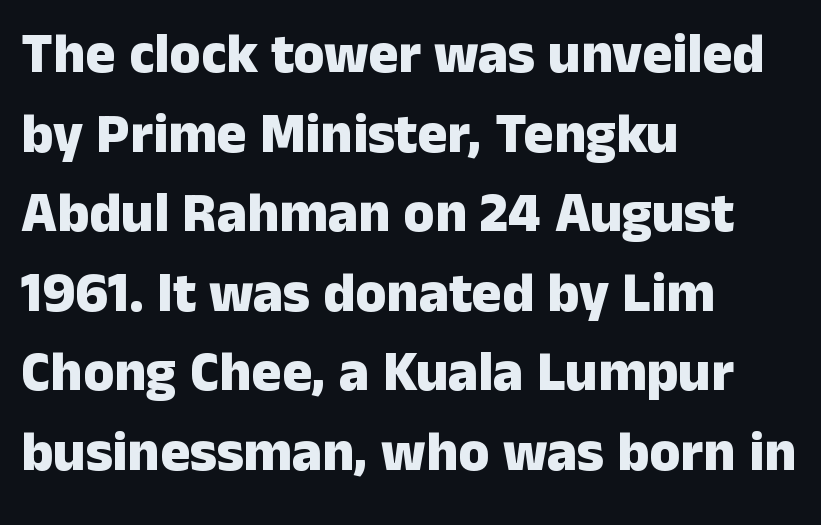
The image shows 56 px heavy sans-serif type, upright; set left-aligned, normal line spacing (1.42x), normal letter spacing, not underlined; low stroke contrast and a medium x-height.
